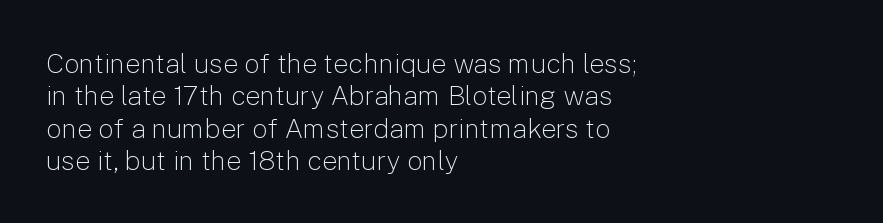
{"italic": "no", "bold": "no", "underline": "no", "align": "left", "line_spacing_ratio": 1.2, "letter_spacing": "normal", "letter_spacing_em": 0.0, "glyph_px": 27}
